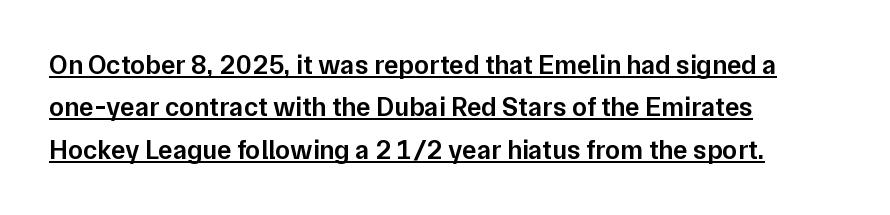
Posture: upright roman. Students, observe the line beneath the letters — that is underlining. Here the glyphs are tracked normally, forming tight word shapes. All the whitespace from short lines collects on the right. Slightly chunky letters — semibold, I'd say, not full bold. These lines sit exactly where default settings would place them.
